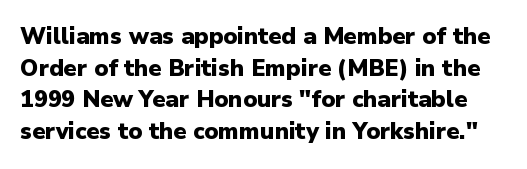
Q: Is the text bold? A: Yes.
Q: Is the text italic (slanted)? A: No, it is upright.
Q: Is the text underlined? A: No.
Q: Is the spacing between letters normal or unusually wide? A: Normal.
Q: Is the spacing between lines tight, normal or loose? A: Normal.
